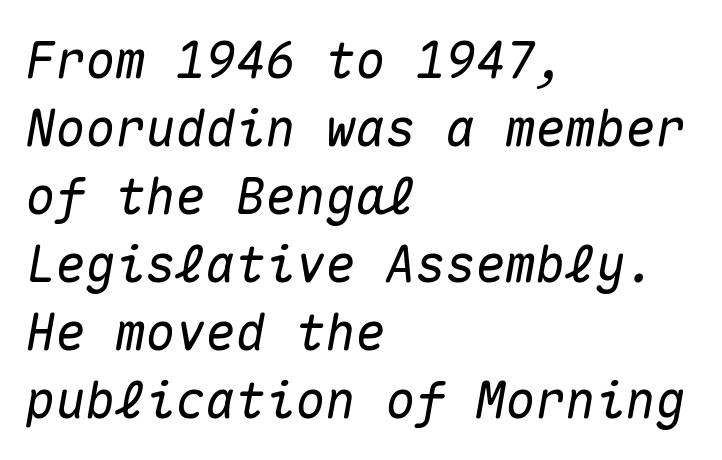
The image shows 50 px text type, italic (leaning right), monospaced; set left-aligned, normal line spacing (1.36x), normal letter spacing, not underlined; medium stroke contrast and a medium x-height.
